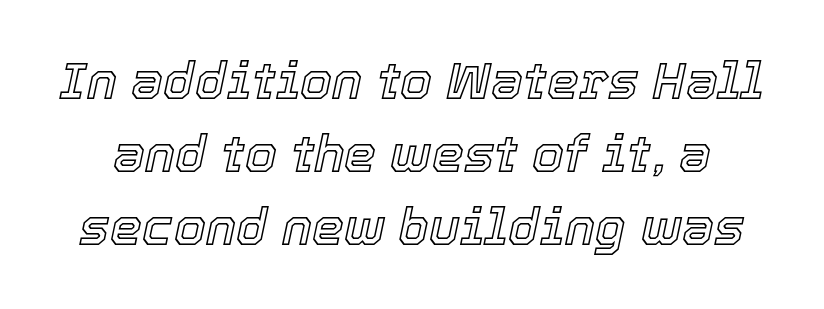
The image shows 51 px text type, italic (leaning right); set normal line spacing (1.43x), normal letter spacing, not underlined; a medium x-height.
